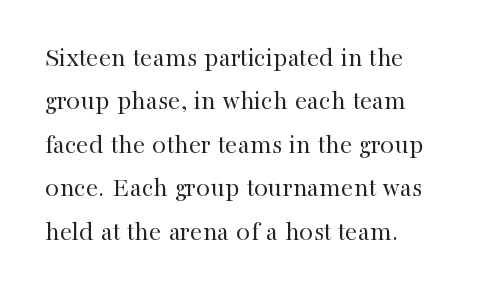
{"serif": "yes", "italic": "no", "bold": "no", "weight": "regular", "width": "normal", "stroke_contrast": "high", "x_height": "medium", "monospaced": "no", "underline": "no", "align": "left", "line_spacing": "normal", "line_spacing_ratio": 1.55, "letter_spacing": "normal", "letter_spacing_em": 0.0, "glyph_px": 28}
